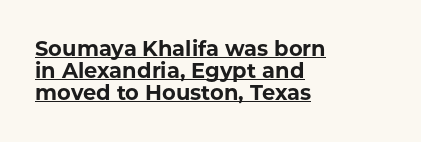
{"italic": "no", "bold": "yes", "underline": "yes", "align": "left", "line_spacing": "tight", "line_spacing_ratio": 1.05, "letter_spacing": "normal", "letter_spacing_em": 0.0, "glyph_px": 21}
